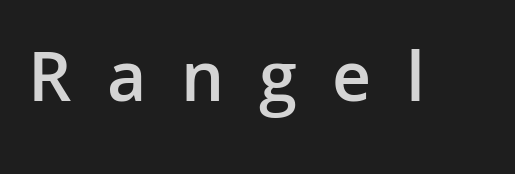
Underline: absent. Is the letter spacing exaggerated? Yes — the characters are pushed far apart. Tall strokes in this sample are plumb rather than angled. In terms of weight, the rendering is demibold, just under bold. Type style note: lacks serifs.
